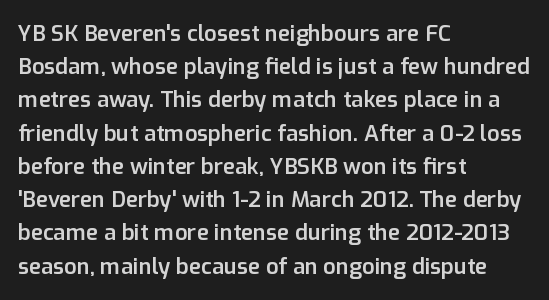
The image shows 22 px text type, upright; set left-aligned, normal line spacing (1.51x), normal letter spacing, not underlined.
